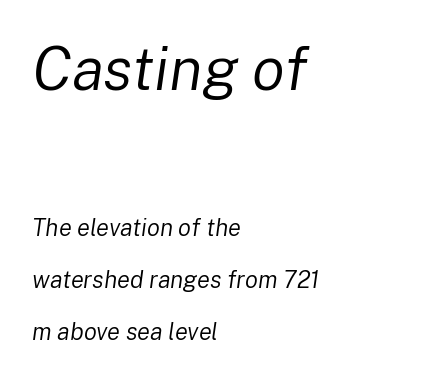
The image shows 61 px regular-weight type, italic (leaning right); set left-aligned, loose line spacing (2.17x), normal letter spacing, not underlined; the first (top) block is 2.54x larger; low stroke contrast and a medium x-height.
